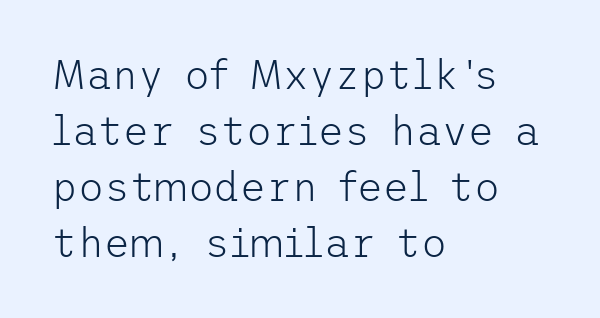
Q: Is the text bold? A: No.
Q: Is the text italic (slanted)? A: No, it is upright.
Q: Is the typeface a serif or a sans-serif typeface? A: Sans-serif.
Q: Is the text underlined? A: No.
Q: How is the paragraph aligned? A: Left-aligned.
Q: Is the spacing between letters normal or unusually wide? A: Normal.
Q: Is the spacing between lines tight, normal or loose? A: Normal.
Q: Width (condensed, normal, or wide)? A: Normal.
Q: Stroke contrast? A: Low.
Q: x-height? A: Medium.
